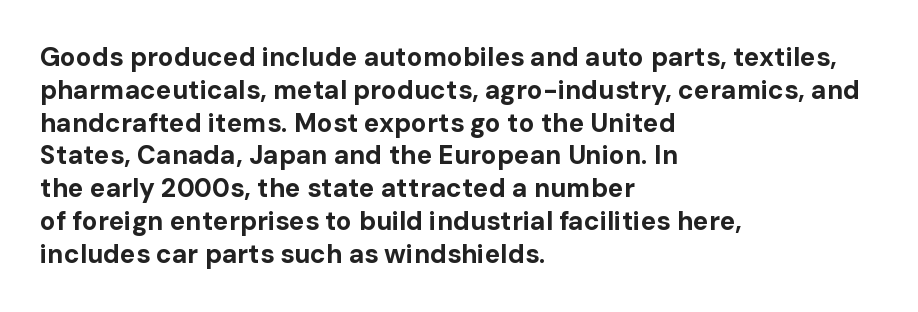
Reading down the column, the eye jumps a familiar distance to each next line. The passage shown is not underscored anywhere. Its strokes are broad and dark, the hallmark of bold type. Quick note: not italic, upright. Observe the ordinary spacing: letters are neighbours, not strangers. Line beginnings align vertically; line endings do not.
